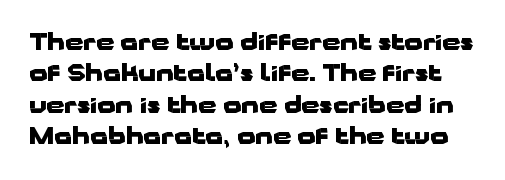
The image shows 23 px bold type, upright; set normal line spacing (1.36x), normal letter spacing, not underlined.
